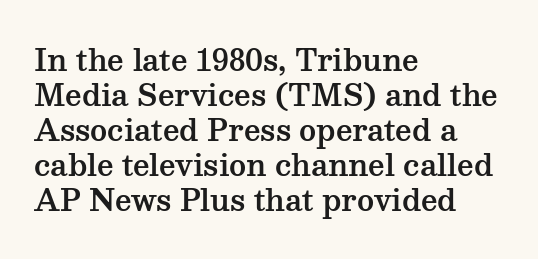
Compared with a centered layout, this one pins lines to the left instead. Here the designer chose a conventional face with non-uniform glyph widths. This sample uses an upright cut, with every glyph sitting square on the baseline. The designer went with a serif here, giving each stem small feet. Decoration check: the copy has no underline. Default kerning and tracking; the words read as compact shapes.
